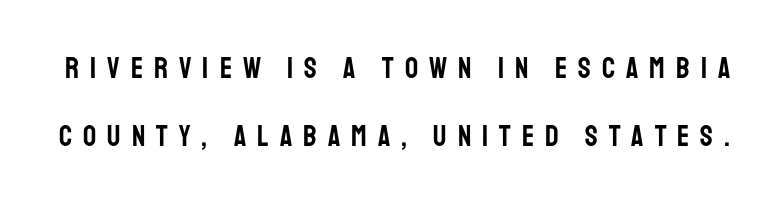
The image shows 29 px condensed sans-serif type, upright; set loose line spacing (2.34x), unusually wide letter spacing (+0.38 em), not underlined; low stroke contrast and a large x-height.
